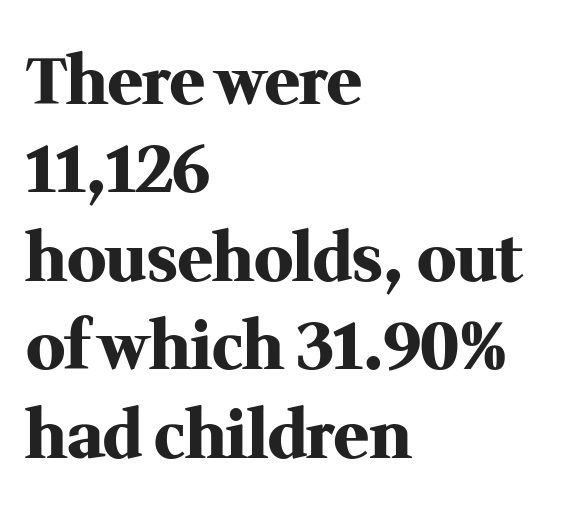
This sample uses plain, unmodified letter spacing. Reading down the column, the eye jumps a familiar distance to each next line. Underlining? Definitely not there. The typeface chosen for these lines features serifs. Emphasis by weight is at full strength: bold. All the whitespace from short lines collects on the right.
